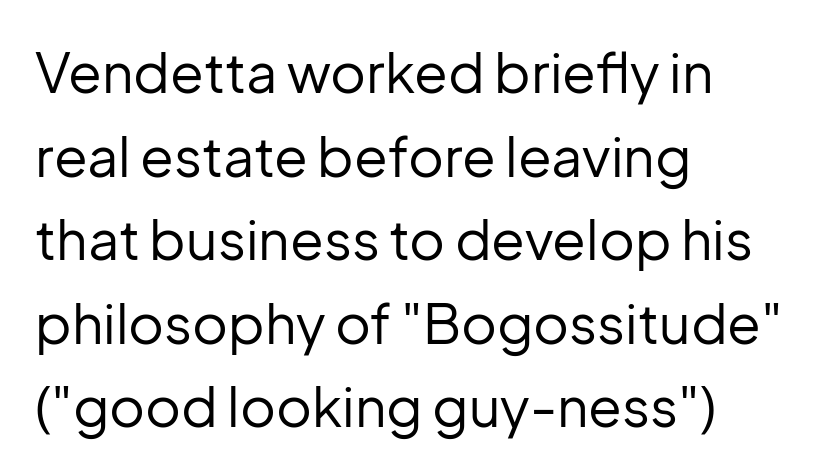
{"serif": "no", "italic": "no", "bold": "no", "weight": "regular", "width": "normal", "stroke_contrast": "low", "x_height": "medium", "monospaced": "no", "underline": "no", "align": "left", "line_spacing": "normal", "line_spacing_ratio": 1.52, "letter_spacing": "normal", "letter_spacing_em": 0.0, "glyph_px": 55}
